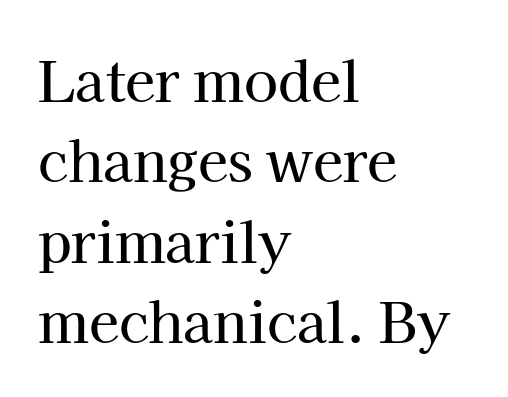
The letters sit at their default tracking, neither squeezed nor spread. Quick note: underline off. Yep, those are serifs on the letters. Note the varied advance widths — an 'i' is clearly narrower than an 'm'. This sample uses an upright cut, with every glyph sitting square on the baseline. Compared with typical paragraphs, the rows here are spaced about the same.
